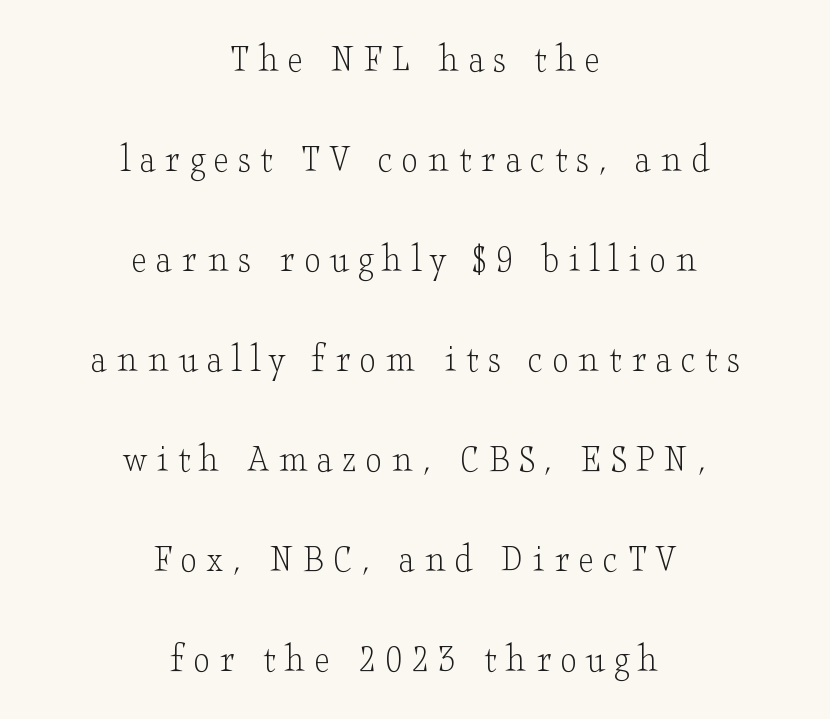
Q: Is the text bold? A: No.
Q: Is the text italic (slanted)? A: No, it is upright.
Q: Is the typeface a serif or a sans-serif typeface? A: Serif.
Q: Is the text underlined? A: No.
Q: How is the paragraph aligned? A: Centered.
Q: Is the spacing between letters normal or unusually wide? A: Unusually wide.
Q: Is the spacing between lines tight, normal or loose? A: Loose.
Q: Width (condensed, normal, or wide)? A: Wide.
Q: Stroke contrast? A: Low.
Q: x-height? A: Small.
Q: Monospaced? A: No.
